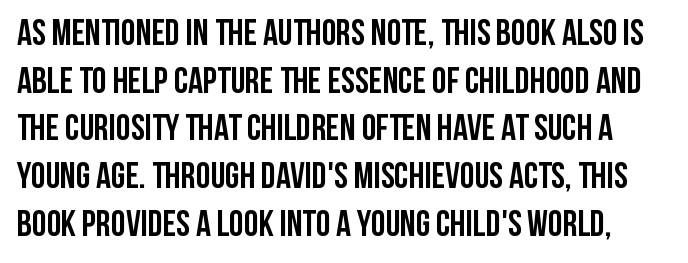
{"serif": "no", "italic": "no", "bold": "yes", "weight": "semibold", "width": "condensed", "stroke_contrast": "low", "x_height": "large", "monospaced": "no", "underline": "no", "line_spacing": "normal", "line_spacing_ratio": 1.29, "letter_spacing": "normal", "letter_spacing_em": 0.0, "glyph_px": 37}
